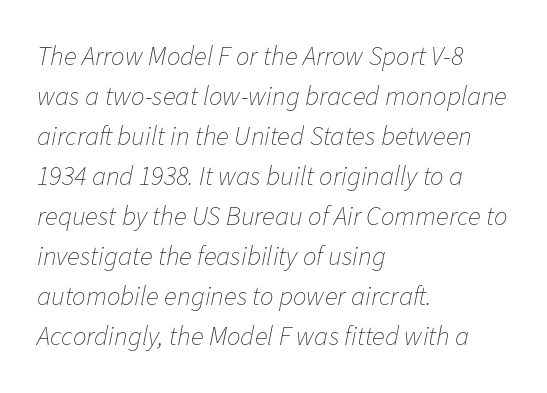
Notice how the stems are inclined rather than vertical — that's the hallmark of italics. Has an underline been added? It has not. No extra tracking has been applied to these lines. How would I describe the line gaps? Plain and ordinary.
